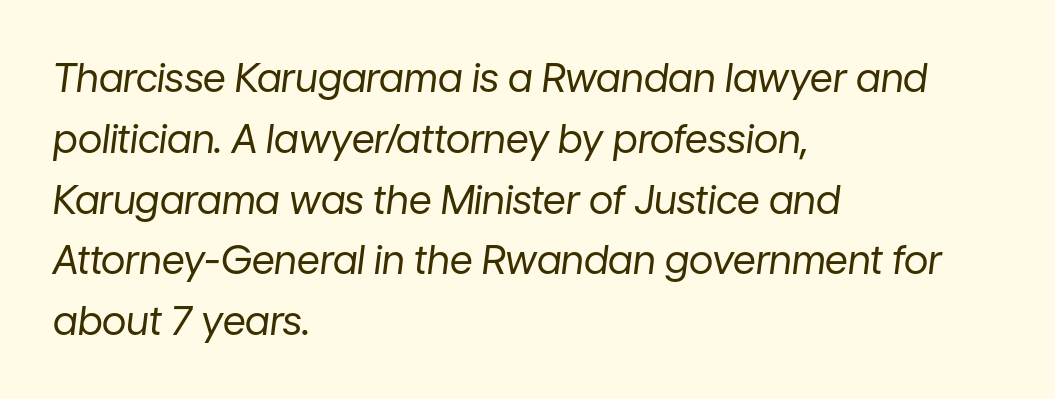
{"italic": "yes", "lean": "right", "slant_degrees": 7, "bold": "no", "weight": "regular", "width": "normal", "stroke_contrast": "low", "x_height": "medium", "monospaced": "no", "underline": "no", "align": "left", "line_spacing": "normal", "line_spacing_ratio": 1.52, "letter_spacing": "normal", "letter_spacing_em": 0.0, "glyph_px": 40}
